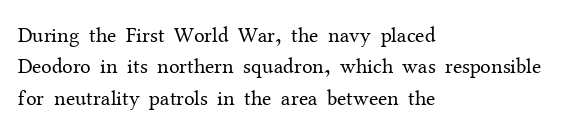
Q: Is the text bold? A: No.
Q: Is the text italic (slanted)? A: No, it is upright.
Q: Is the text underlined? A: No.
Q: How is the paragraph aligned? A: Left-aligned.
Q: Is the spacing between letters normal or unusually wide? A: Normal.
Q: Is the spacing between lines tight, normal or loose? A: Normal.
